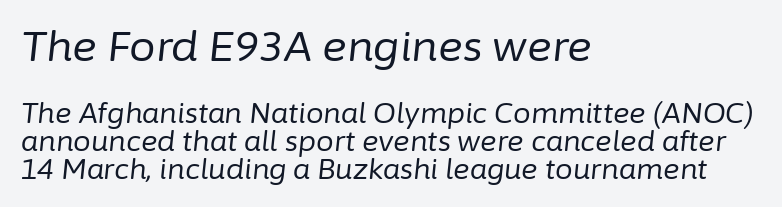
Q: Is the text bold? A: No.
Q: Is the text italic (slanted)? A: Yes, it leans right by about 6 degrees.
Q: Is the text underlined? A: No.
Q: How is the paragraph aligned? A: Left-aligned.
Q: Is the spacing between letters normal or unusually wide? A: Normal.
Q: Is the spacing between lines tight, normal or loose? A: Tight.
Q: Which block of text is set in a larger size, the first (top) or the second (bottom)? A: The first (top) one.
Q: Width (condensed, normal, or wide)? A: Normal.
Q: Stroke contrast? A: Low.
Q: x-height? A: Medium.
Q: Monospaced? A: No.
